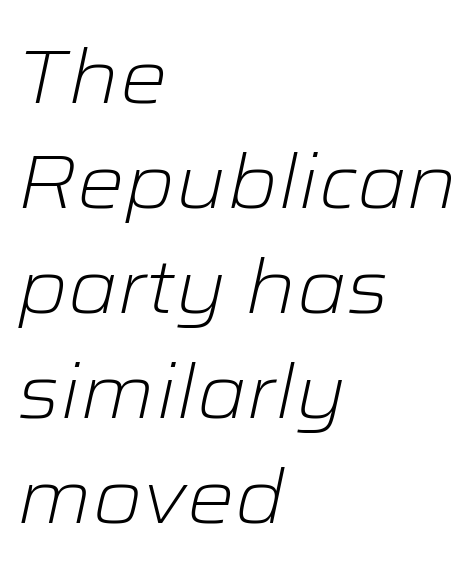
The rows are spaced the way most documents space them. Glyph-to-glyph distance matches everyday printed text. If you drew a line through each stem, it would be angled. Honestly, there is no underline to notice here at all.
